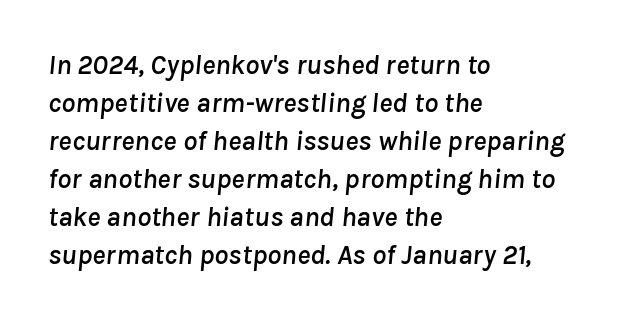
Q: Is the text italic (slanted)? A: Yes, it leans right by about 8 degrees.
Q: Is the text underlined? A: No.
Q: How is the paragraph aligned? A: Left-aligned.
Q: Is the spacing between letters normal or unusually wide? A: Normal.
Q: Is the spacing between lines tight, normal or loose? A: Normal.
Q: Width (condensed, normal, or wide)? A: Normal.
Q: Stroke contrast? A: Low.
Q: x-height? A: Medium.
Q: Monospaced? A: No.
